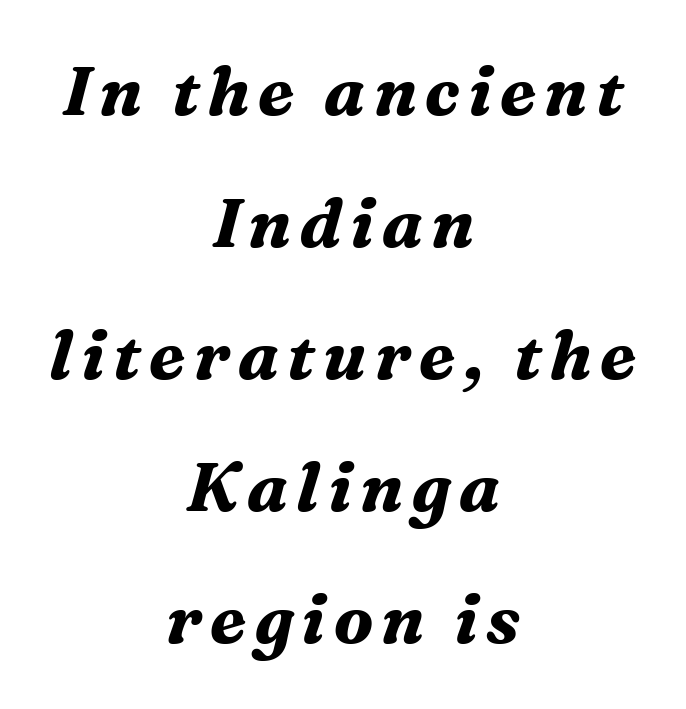
Each new line begins a long way beneath the previous one. Proportional: the letters do not fall into vertical columns. This is oblique type, the kind used for emphasis or titles. Check under the words: just untouched page. Layout note: lines centered. This is serif lettering, the kind often seen in printed books.
